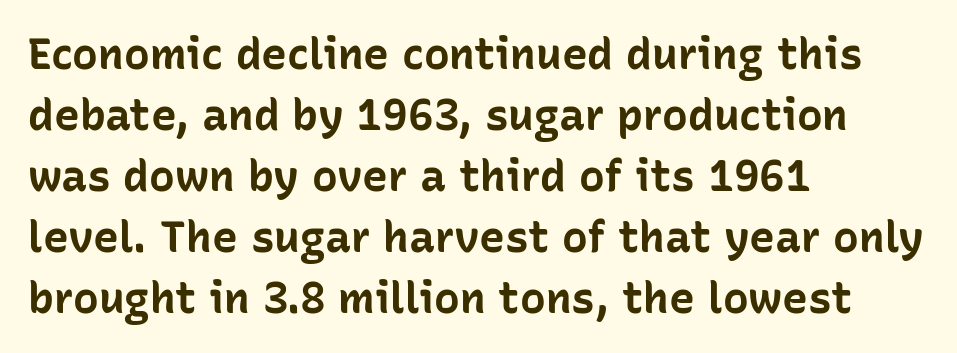
The image shows 43 px bold sans-serif type, upright; set left-aligned, normal line spacing (1.42x), normal letter spacing, not underlined; low stroke contrast and a medium x-height.
